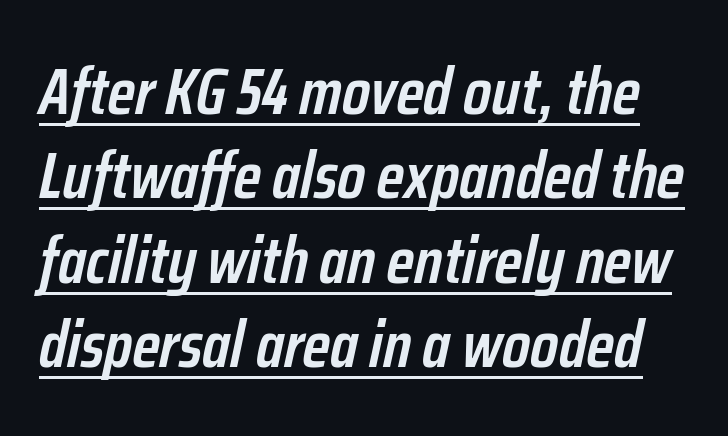
{"italic": "yes", "lean": "right", "slant_degrees": 12, "bold": "semi", "weight": "semibold", "width": "condensed", "stroke_contrast": "low", "x_height": "medium", "monospaced": "no", "underline": "yes", "line_spacing": "normal", "line_spacing_ratio": 1.28, "letter_spacing": "normal", "letter_spacing_em": 0.0, "glyph_px": 66}
